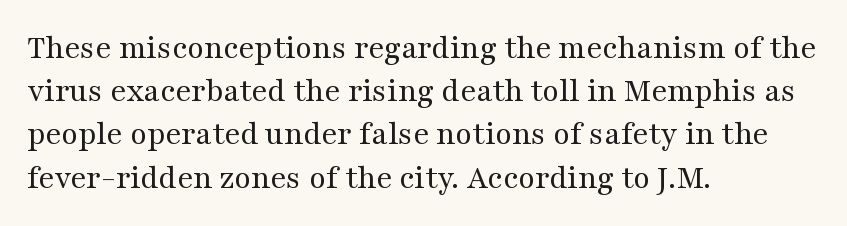
Q: Is the text bold? A: No.
Q: Is the text italic (slanted)? A: No, it is upright.
Q: Is the typeface a serif or a sans-serif typeface? A: Serif.
Q: Is the text underlined? A: No.
Q: How is the paragraph aligned? A: Left-aligned.
Q: Is the spacing between letters normal or unusually wide? A: Normal.
Q: Is the spacing between lines tight, normal or loose? A: Normal.
Q: Width (condensed, normal, or wide)? A: Wide.
Q: Stroke contrast? A: Medium.
Q: x-height? A: Medium.
Q: Monospaced? A: No.
